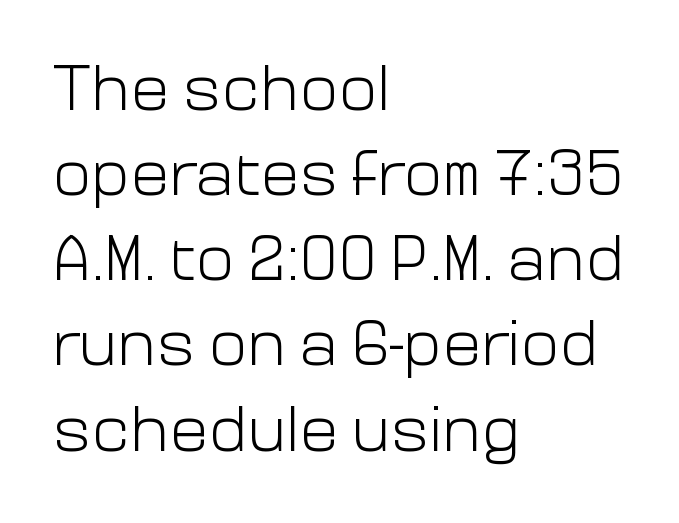
Does the copy run flush right? No — it runs flush left. Nope, no serifs anywhere on these letters. Successive baselines arrive at the customary interval. Characters follow at the spacing the type designer built in. This is the regular roman posture of the typeface.
